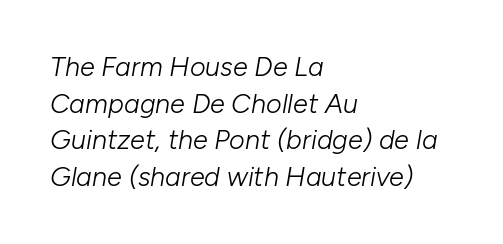
Q: Is the text bold? A: No.
Q: Is the text italic (slanted)? A: Yes, it leans right by about 10 degrees.
Q: Is the text underlined? A: No.
Q: How is the paragraph aligned? A: Left-aligned.
Q: Is the spacing between letters normal or unusually wide? A: Normal.
Q: Is the spacing between lines tight, normal or loose? A: Normal.
